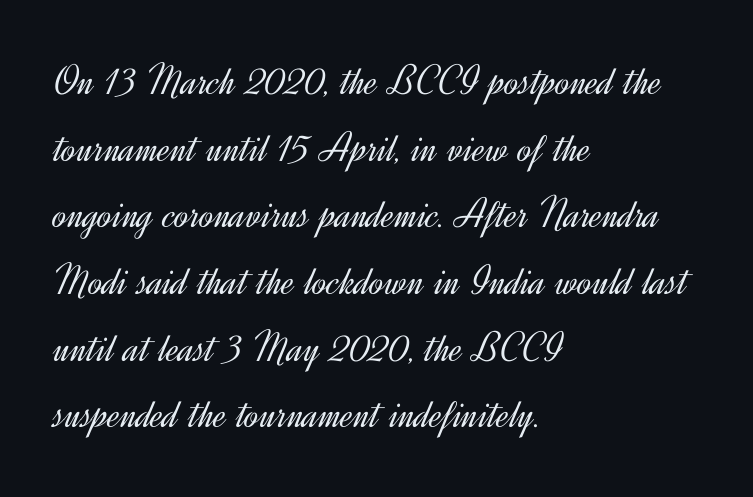
Has an underline been added? It has not. The designer left line spacing at the default. Is this a fixed-width face? No — the glyphs have proportional, varying widths. Grotesque or geometric, the face here clearly has no serifs. The rendering anchors every line to the left-hand side.
